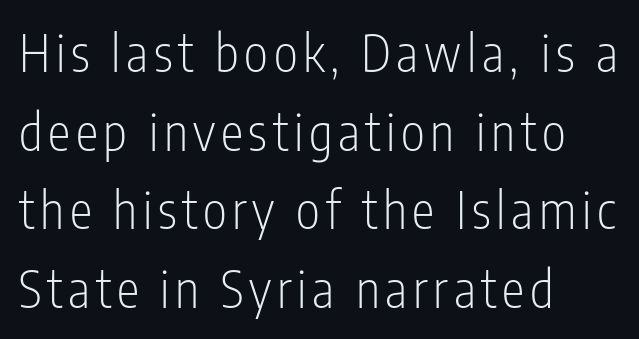
{"serif": "no", "italic": "no", "bold": "no", "weight": "light", "width": "condensed", "stroke_contrast": "low", "x_height": "medium", "monospaced": "no", "underline": "no", "align": "left", "line_spacing": "normal", "line_spacing_ratio": 1.54, "glyph_px": 51}
